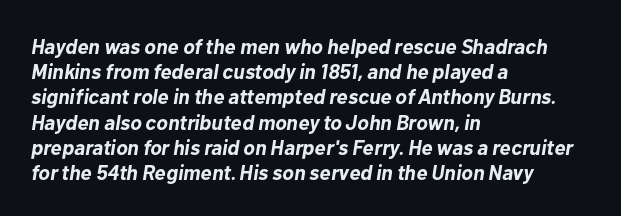
Typographic density is high because the face is bold. Every row of glyphs begins at an identical x-position on the left. This is oblique type, the kind used for emphasis or titles. Plain, unruled lines of type.
